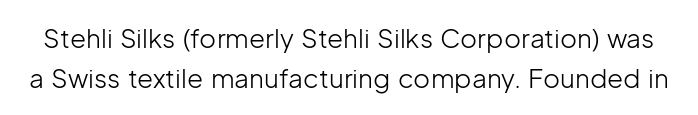
The image shows 26 px text type, upright; set normal line spacing (1.53x), normal letter spacing, not underlined.
